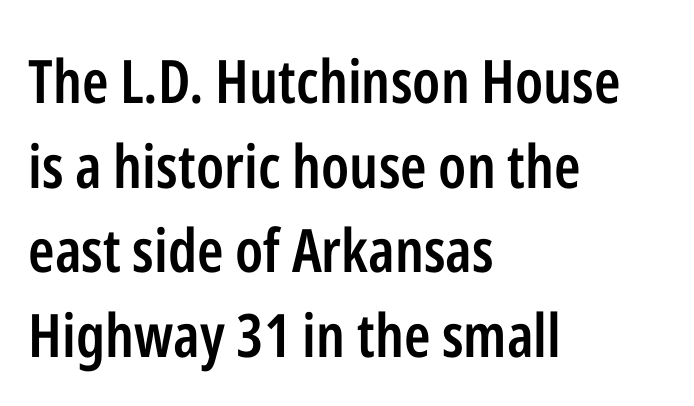
The image shows 60 px semibold, condensed sans-serif type, upright; set left-aligned, normal line spacing (1.41x), normal letter spacing, not underlined; low stroke contrast and a medium x-height.
